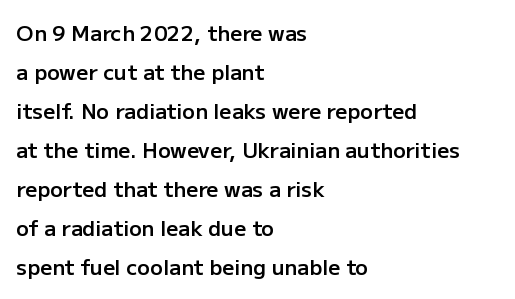
{"italic": "no", "bold": "semi", "underline": "no", "align": "left", "line_spacing_ratio": 1.86, "letter_spacing": "normal", "letter_spacing_em": 0.0, "glyph_px": 21}
